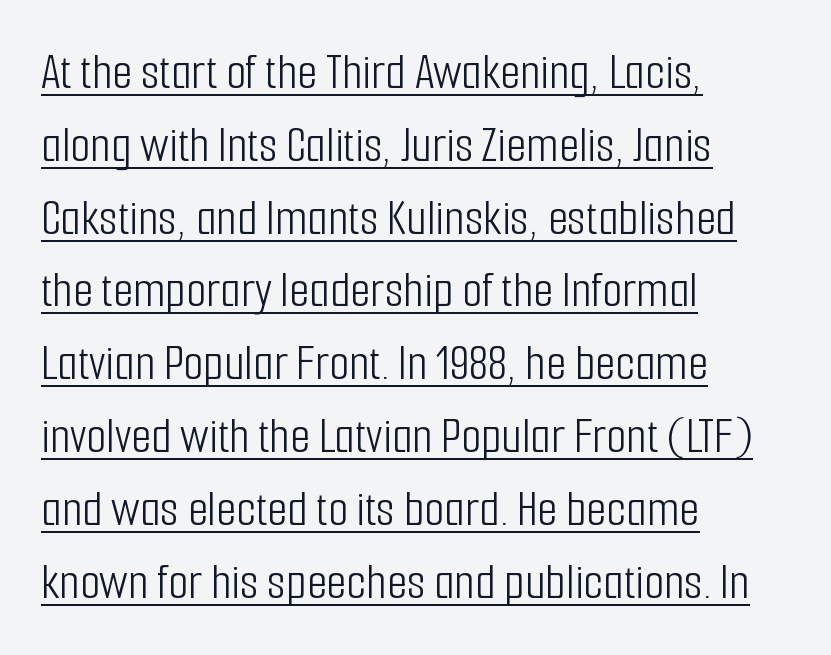
The image shows 52 px light, condensed sans-serif type, upright; set left-aligned, normal line spacing (1.4x), normal letter spacing, underlined; low stroke contrast and a medium x-height.
